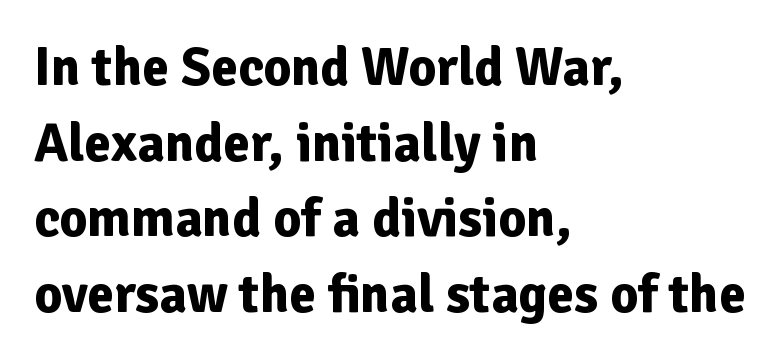
Ordinary non-slanted type is in use. The text block is weighted toward the left margin, trailing off unevenly rightward. The letters advance in unequal steps, a hallmark of proportional type. Typographic density is high because the face is bold.
